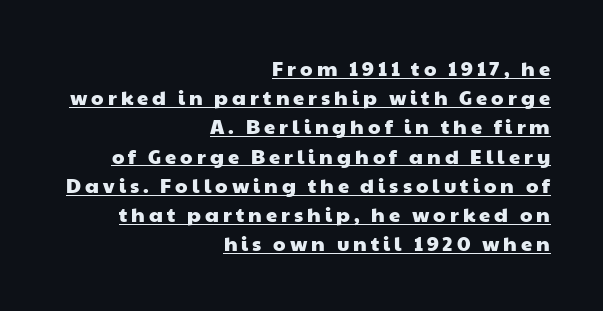
The image shows 20 px text type; set right-aligned, normal line spacing (1.46x), unusually wide letter spacing (+0.2 em), underlined.
